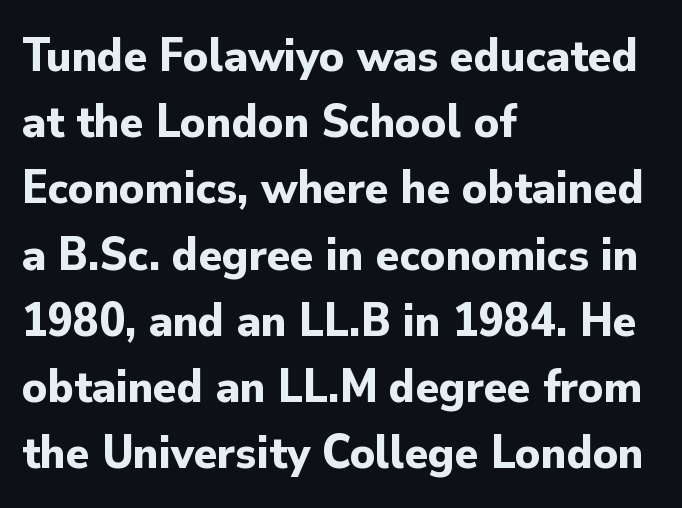
Q: Is the text bold? A: Yes.
Q: Is the text italic (slanted)? A: No, it is upright.
Q: Is the typeface a serif or a sans-serif typeface? A: Sans-serif.
Q: Is the text underlined? A: No.
Q: How is the paragraph aligned? A: Left-aligned.
Q: Is the spacing between letters normal or unusually wide? A: Normal.
Q: Is the spacing between lines tight, normal or loose? A: Normal.
Q: Width (condensed, normal, or wide)? A: Normal.
Q: Stroke contrast? A: Low.
Q: x-height? A: Small.
Q: Monospaced? A: No.
